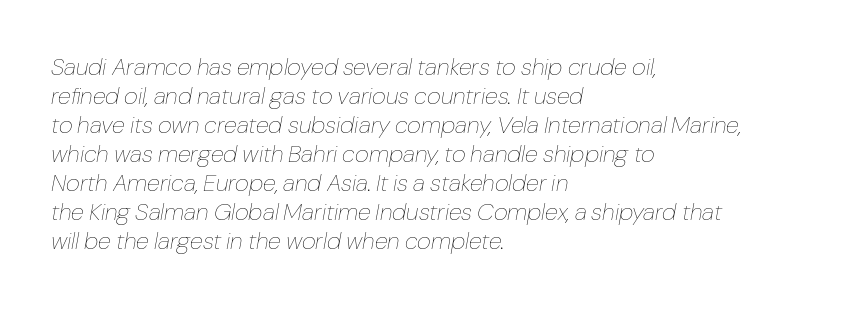
The image shows 24 px text type, italic (leaning right); set left-aligned, line spacing 1.21x, normal letter spacing, not underlined.
